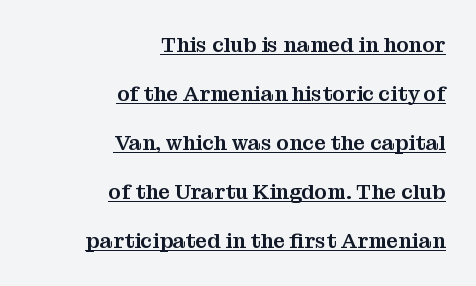
The image shows 21 px text type, upright; set right-aligned, loose line spacing (2.33x), normal letter spacing, underlined.
